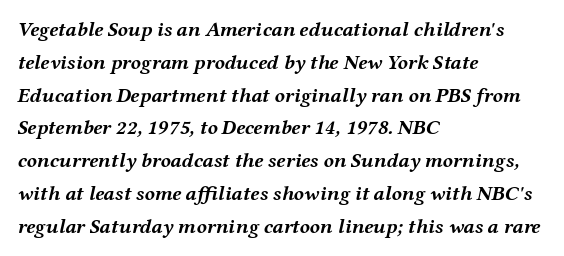
Type without underlining. Left-aligned paragraph, ragged on the right. Is the type slanted? Yes — the strokes lean at a clear angle. Caption: standard tracking, unaltered.
